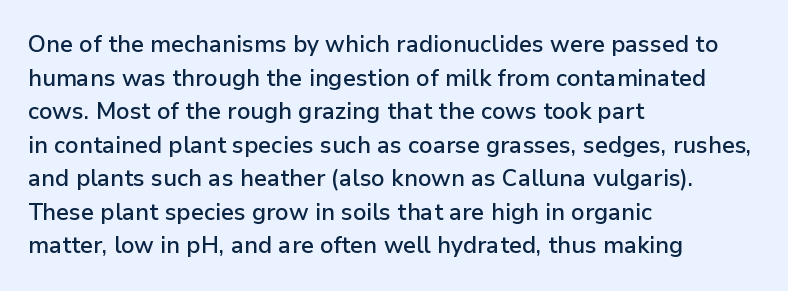
{"italic": "no", "bold": "semi", "underline": "no", "align": "left", "line_spacing": "normal", "line_spacing_ratio": 1.46, "letter_spacing": "normal", "letter_spacing_em": 0.0, "glyph_px": 23}
